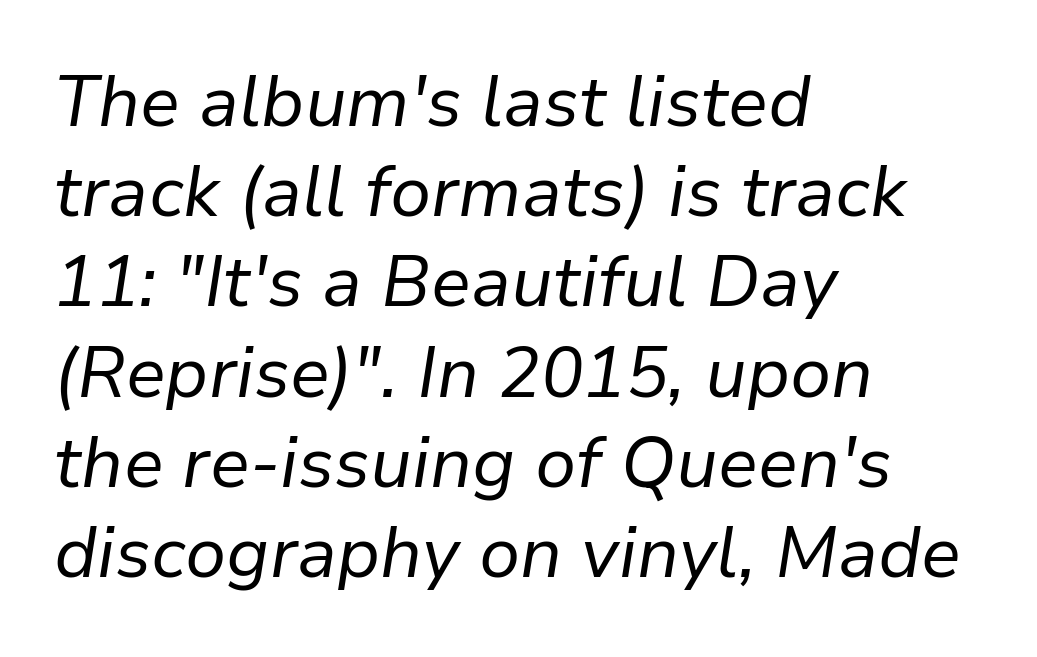
{"italic": "yes", "lean": "right", "slant_degrees": 9, "bold": "no", "weight": "regular", "width": "normal", "stroke_contrast": "low", "x_height": "medium", "monospaced": "no", "underline": "no", "align": "left", "line_spacing": "normal", "line_spacing_ratio": 1.27, "letter_spacing": "normal", "letter_spacing_em": 0.0, "glyph_px": 71}
